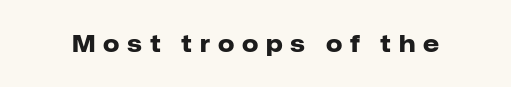
Plenty of ink on the page — the face is bold. The passage shown is not underscored anywhere. Loose tracking; the words dissolve into strings of separated letters. The letters stand upright; this is a roman face.
